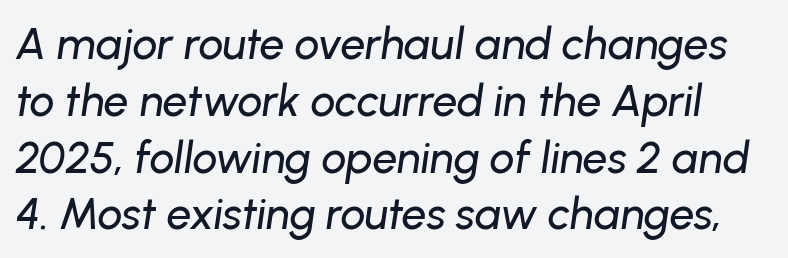
The image shows 44 px text type, italic (leaning right); set normal line spacing (1.29x), normal letter spacing, not underlined; low stroke contrast and a medium x-height.
